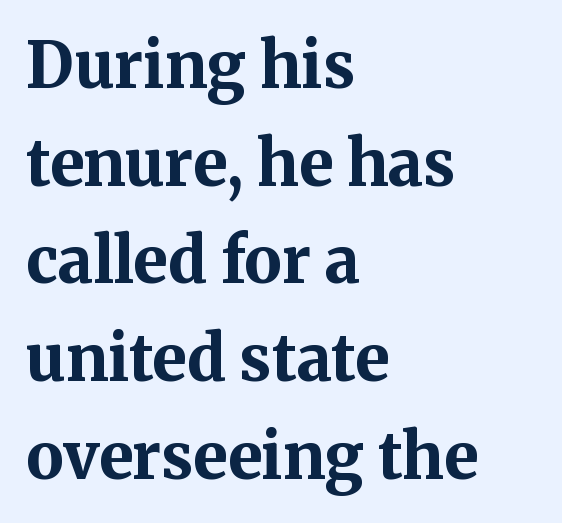
{"serif": "yes", "italic": "no", "bold": "yes", "weight": "bold", "width": "normal", "stroke_contrast": "medium", "x_height": "medium", "monospaced": "no", "underline": "no", "align": "left", "line_spacing": "normal", "line_spacing_ratio": 1.55, "letter_spacing": "normal", "letter_spacing_em": 0.0, "glyph_px": 63}
